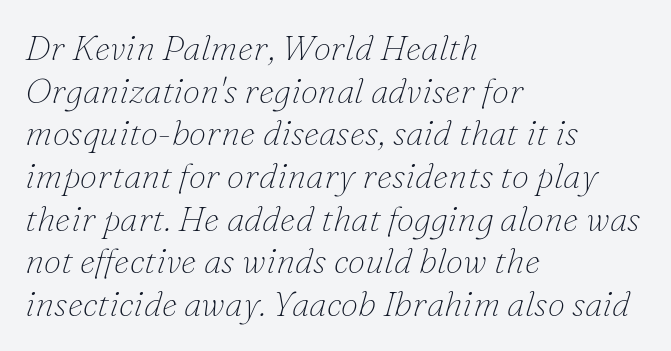
Q: Is the text bold? A: No.
Q: Is the text italic (slanted)? A: Yes, it leans right by about 16 degrees.
Q: Is the typeface a serif or a sans-serif typeface? A: Serif.
Q: Is the text underlined? A: No.
Q: How is the paragraph aligned? A: Left-aligned.
Q: Is the spacing between letters normal or unusually wide? A: Normal.
Q: Width (condensed, normal, or wide)? A: Normal.
Q: Stroke contrast? A: Low.
Q: x-height? A: Small.
Q: Monospaced? A: No.
